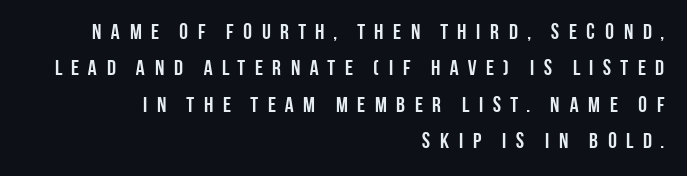
Q: Is the text bold? A: Yes.
Q: Is the text italic (slanted)? A: No, it is upright.
Q: Is the text underlined? A: No.
Q: How is the paragraph aligned? A: Right-aligned.
Q: Is the spacing between letters normal or unusually wide? A: Unusually wide.
Q: Is the spacing between lines tight, normal or loose? A: Normal.
